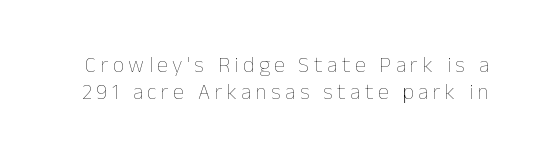
The image shows 22 px text type, upright; set normal line spacing (1.25x), unusually wide letter spacing (+0.2 em), not underlined.
